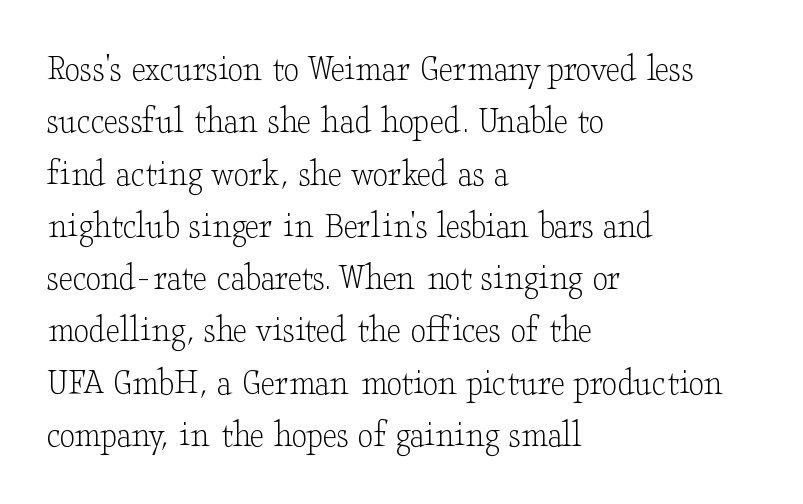
{"serif": "yes", "italic": "no", "bold": "no", "weight": "light", "width": "wide", "stroke_contrast": "low", "x_height": "small", "monospaced": "no", "underline": "no", "align": "left", "line_spacing": "normal", "line_spacing_ratio": 1.34, "letter_spacing": "normal", "letter_spacing_em": 0.0, "glyph_px": 39}
